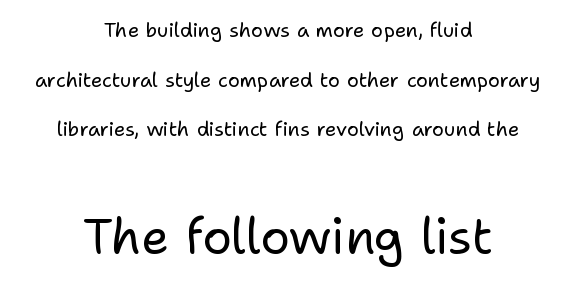
The strokes carry an ordinary text weight at most. Note: no serifs on the glyphs. Horizontal bands of white between lines are thick stripes. The letters advance in unequal steps, a hallmark of proportional type. The emphasis by scale lands on block number two, below.
